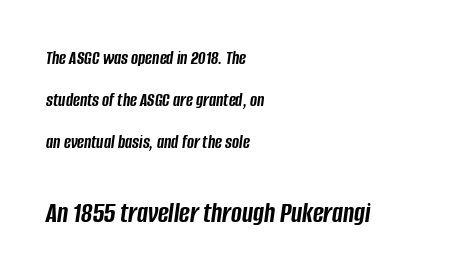
Q: Is the text bold? A: Yes.
Q: Is the text italic (slanted)? A: Yes, it leans right by about 8 degrees.
Q: Is the text underlined? A: No.
Q: How is the paragraph aligned? A: Left-aligned.
Q: Is the spacing between letters normal or unusually wide? A: Normal.
Q: Is the spacing between lines tight, normal or loose? A: Loose.
Q: Which block of text is set in a larger size, the first (top) or the second (bottom)? A: The second (bottom) one.
Q: Width (condensed, normal, or wide)? A: Condensed.
Q: Stroke contrast? A: Low.
Q: x-height? A: Large.
Q: Monospaced? A: No.
